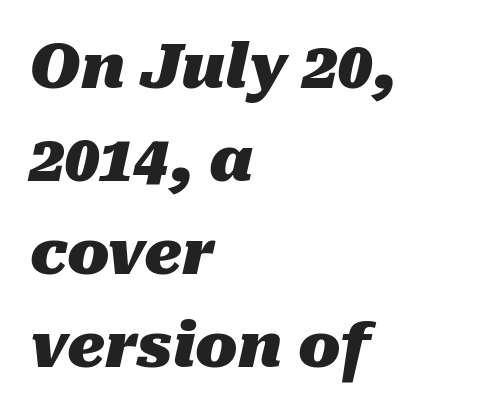
The image shows 62 px heavy type, italic (leaning right); set left-aligned, normal line spacing (1.5x), normal letter spacing, not underlined; medium stroke contrast and a medium x-height.
